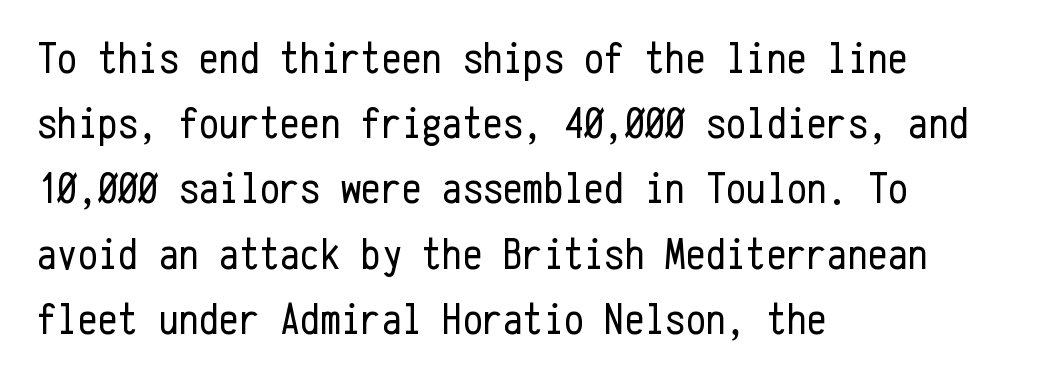
{"serif": "no", "italic": "no", "bold": "no", "weight": "regular", "width": "condensed", "stroke_contrast": "low", "x_height": "medium", "monospaced": "yes", "underline": "no", "align": "left", "line_spacing": "normal", "line_spacing_ratio": 1.45, "letter_spacing": "normal", "letter_spacing_em": 0.0, "glyph_px": 45}
